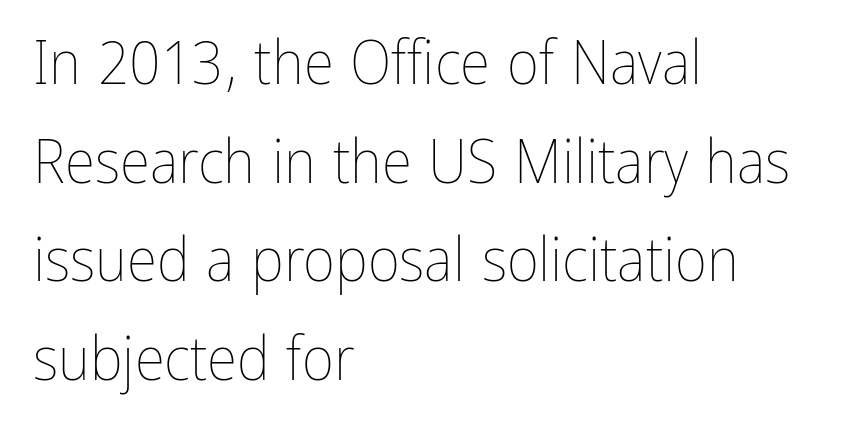
{"italic": "no", "bold": "no", "weight": "thin", "width": "condensed", "stroke_contrast": "low", "x_height": "medium", "monospaced": "no", "underline": "no", "align": "left", "line_spacing": "normal", "line_spacing_ratio": 1.59, "letter_spacing": "normal", "letter_spacing_em": 0.0, "glyph_px": 62}
